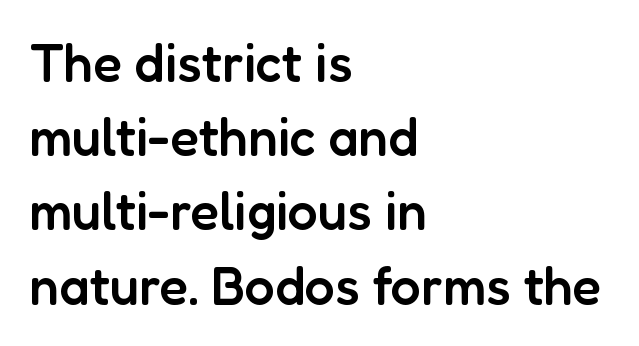
{"serif": "no", "italic": "no", "bold": "semi", "weight": "semibold", "width": "normal", "stroke_contrast": "low", "x_height": "medium", "monospaced": "no", "underline": "no", "align": "left", "line_spacing": "normal", "line_spacing_ratio": 1.4, "letter_spacing": "normal", "letter_spacing_em": 0.0, "glyph_px": 53}
